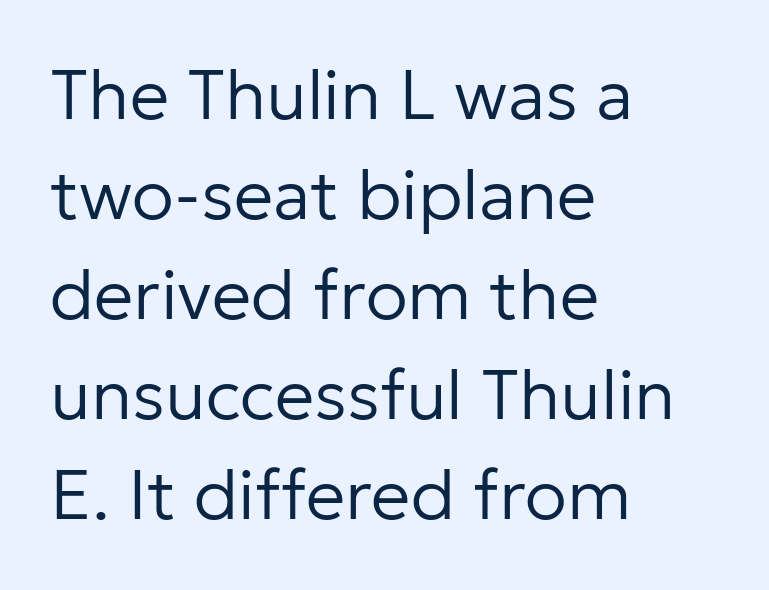
{"serif": "no", "italic": "no", "bold": "no", "weight": "regular", "width": "normal", "stroke_contrast": "low", "x_height": "medium", "monospaced": "no", "underline": "no", "align": "left", "line_spacing": "normal", "line_spacing_ratio": 1.43, "letter_spacing": "normal", "letter_spacing_em": 0.0, "glyph_px": 70}
